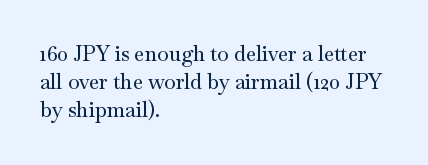
{"italic": "no", "underline": "no", "align": "left", "line_spacing": "normal", "line_spacing_ratio": 1.34, "letter_spacing": "normal", "letter_spacing_em": 0.0, "glyph_px": 21}
